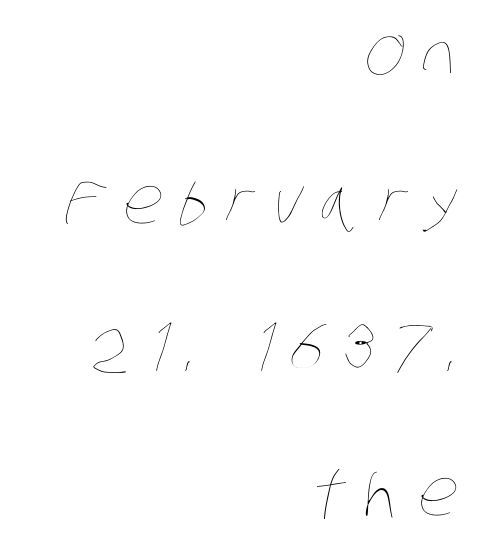
{"bold": "no", "weight": "thin", "width": "condensed", "stroke_contrast": "low", "x_height": "large", "monospaced": "no", "underline": "no", "align": "right", "line_spacing": "loose", "line_spacing_ratio": 2.32, "letter_spacing": "wide", "letter_spacing_em": 0.28, "glyph_px": 63}
